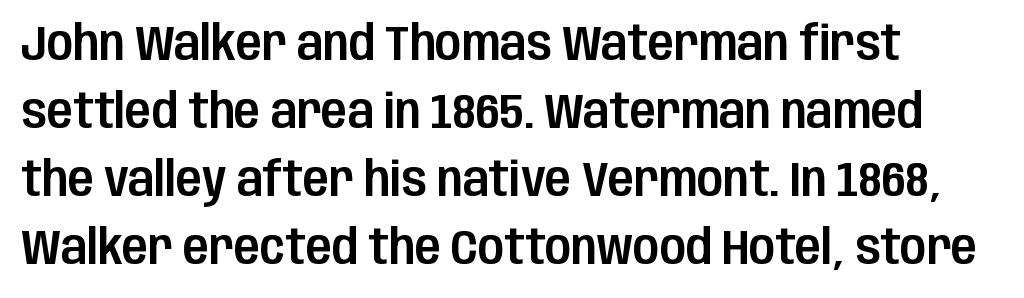
{"serif": "no", "italic": "no", "width": "condensed", "stroke_contrast": "low", "x_height": "large", "monospaced": "no", "underline": "no", "align": "left", "line_spacing": "normal", "line_spacing_ratio": 1.42, "letter_spacing": "normal", "letter_spacing_em": 0.0, "glyph_px": 48}
